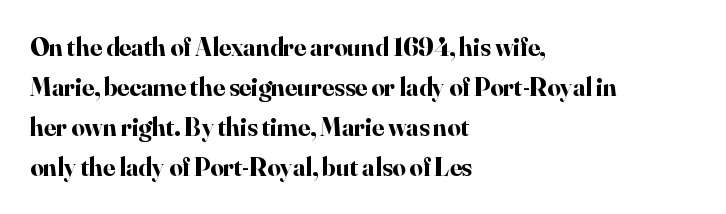
{"italic": "no", "bold": "yes", "underline": "no", "align": "left", "line_spacing": "normal", "line_spacing_ratio": 1.54, "letter_spacing": "normal", "letter_spacing_em": 0.0, "glyph_px": 26}
